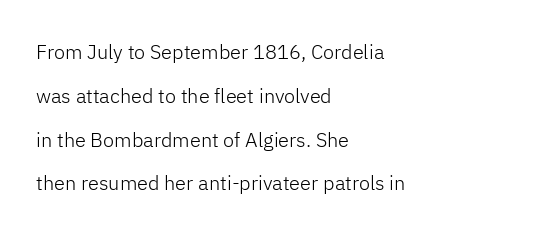
{"italic": "no", "bold": "no", "underline": "no", "align": "left", "line_spacing": "loose", "line_spacing_ratio": 2.19, "letter_spacing": "normal", "letter_spacing_em": 0.0, "glyph_px": 20}
